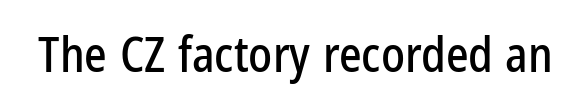
{"serif": "no", "italic": "no", "width": "condensed", "stroke_contrast": "low", "x_height": "medium", "monospaced": "no", "underline": "no", "letter_spacing": "normal", "letter_spacing_em": 0.0, "glyph_px": 48}
